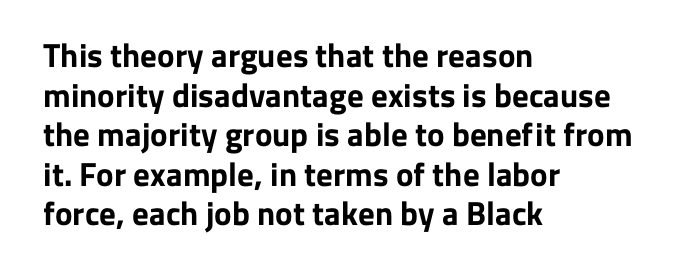
The passage shown is typeset with a sans-serif family. Nobody drew a line under any word here. Strokes here are thick enough to call this a true bold. Each line starts at the same left margin while the right side varies.
